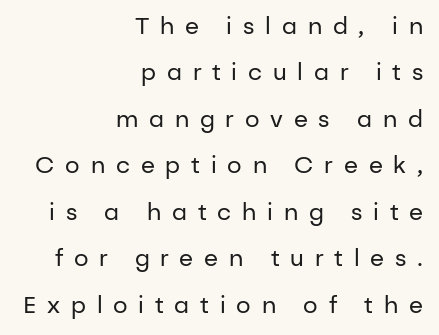
Q: Is the text bold? A: No.
Q: Is the text italic (slanted)? A: No, it is upright.
Q: Is the text underlined? A: No.
Q: How is the paragraph aligned? A: Right-aligned.
Q: Is the spacing between letters normal or unusually wide? A: Unusually wide.
Q: Is the spacing between lines tight, normal or loose? A: Loose.
